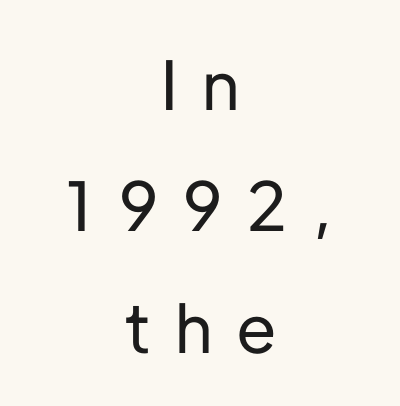
Q: Is the text italic (slanted)? A: No, it is upright.
Q: Is the typeface a serif or a sans-serif typeface? A: Sans-serif.
Q: Is the text underlined? A: No.
Q: How is the paragraph aligned? A: Centered.
Q: Is the spacing between letters normal or unusually wide? A: Unusually wide.
Q: Width (condensed, normal, or wide)? A: Normal.
Q: Stroke contrast? A: Low.
Q: x-height? A: Medium.
Q: Monospaced? A: No.
